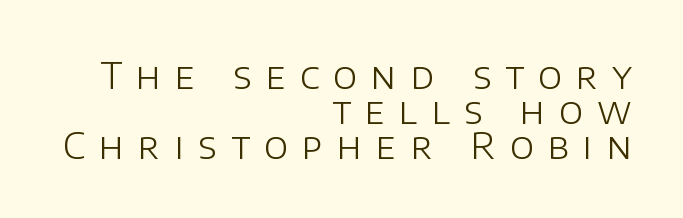
The image shows 36 px light sans-serif type, upright; set right-aligned, tight line spacing (0.97x), unusually wide letter spacing (+0.4 em), not underlined; low stroke contrast and a large x-height.
